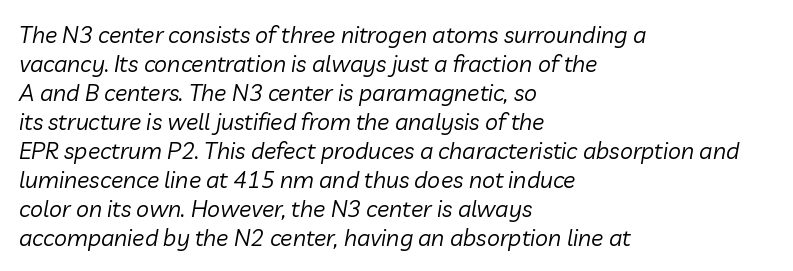
The gaps between neighbouring characters are ordinary and unremarkable. Just letters on the line, the space beneath them empty. The passage is arranged the way most books set body copy — flush left. Italic: yes, the glyphs are oblique. The weight would be labelled regular, book, light, or lighter still.
